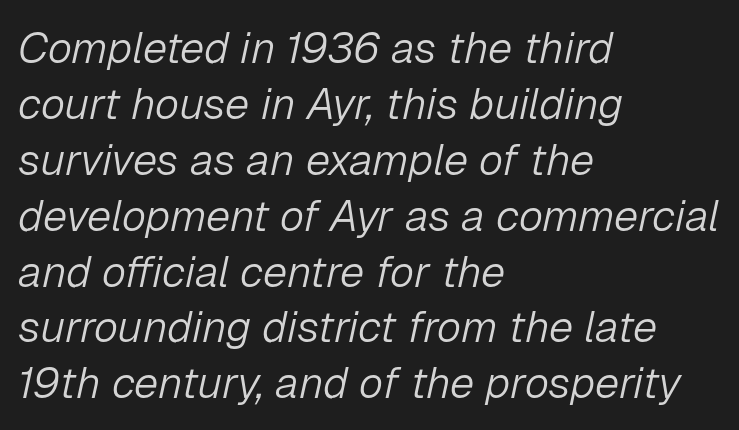
Q: Is the text bold? A: No.
Q: Is the text italic (slanted)? A: Yes, it leans right by about 12 degrees.
Q: Is the text underlined? A: No.
Q: How is the paragraph aligned? A: Left-aligned.
Q: Is the spacing between letters normal or unusually wide? A: Normal.
Q: Is the spacing between lines tight, normal or loose? A: Normal.
Q: Width (condensed, normal, or wide)? A: Normal.
Q: Stroke contrast? A: Low.
Q: x-height? A: Medium.
Q: Monospaced? A: No.
